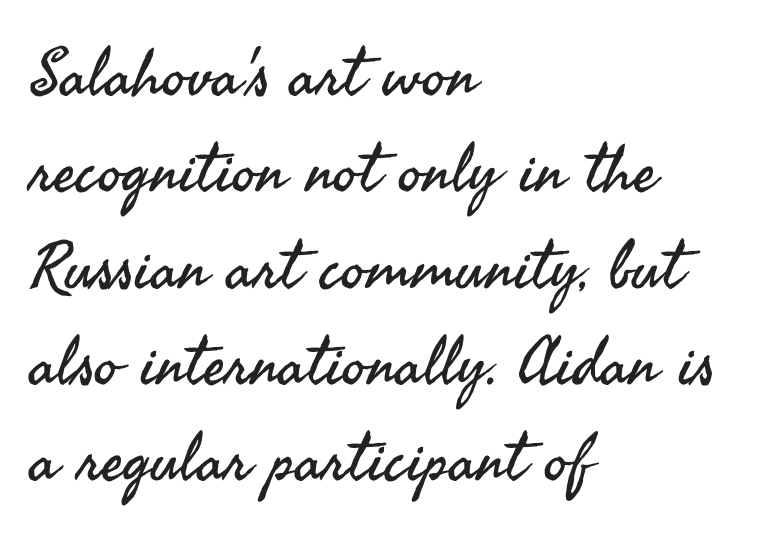
Does the type have serifs? No, each stem ends abruptly. This sample is left-justified, so line endings fall wherever the words run out. The rendering uses natural spacing where letterforms have individual widths. Spacing between characters is what you'd get straight out of the box.
